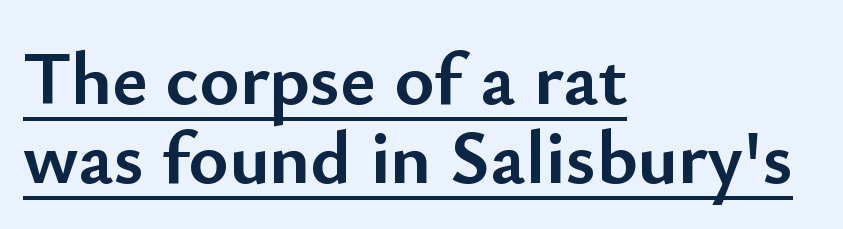
This is the regular roman posture of the typeface. Leading: reduced. Serifs: no, the terminals of the letterforms are clean. Looks like someone drew a line under every word here.
